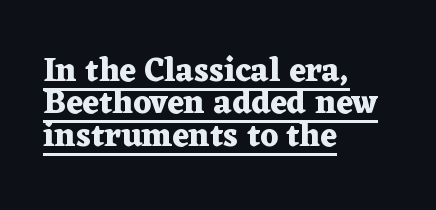
The image shows 33 px heavy, wide serif type, upright; set left-aligned, tight line spacing (0.98x), normal letter spacing, underlined; medium stroke contrast and a medium x-height.
